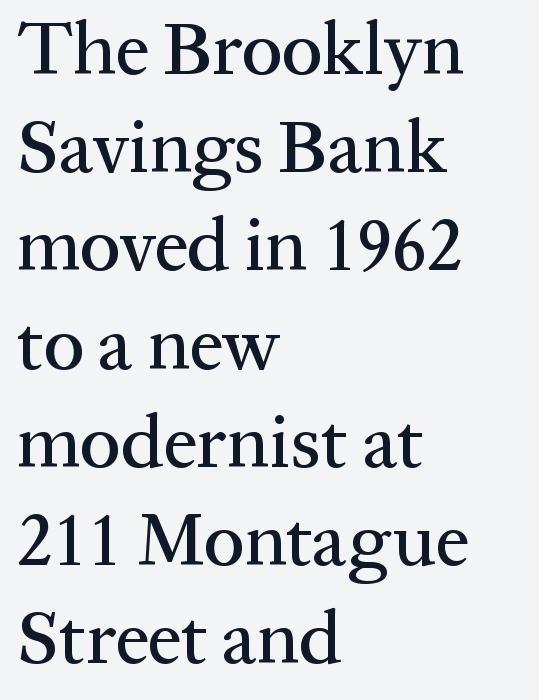
{"serif": "yes", "italic": "no", "width": "normal", "stroke_contrast": "medium", "x_height": "medium", "monospaced": "no", "underline": "no", "align": "left", "line_spacing": "normal", "line_spacing_ratio": 1.31, "letter_spacing": "normal", "letter_spacing_em": 0.0, "glyph_px": 75}
